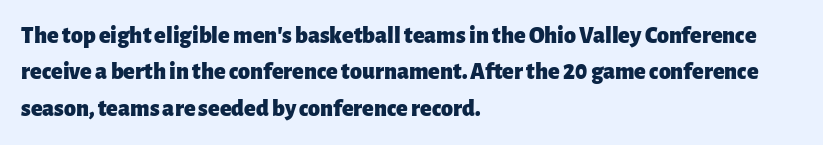
{"italic": "no", "bold": "yes", "underline": "no", "align": "left", "line_spacing": "normal", "line_spacing_ratio": 1.52, "letter_spacing": "normal", "letter_spacing_em": 0.0, "glyph_px": 24}
